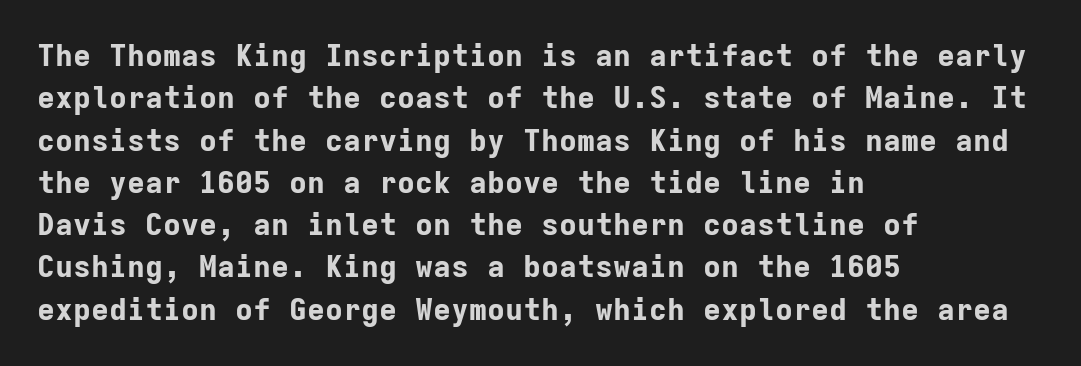
Q: Is the text bold? A: Yes.
Q: Is the text italic (slanted)? A: No, it is upright.
Q: Is the typeface a serif or a sans-serif typeface? A: Sans-serif.
Q: Is the text underlined? A: No.
Q: How is the paragraph aligned? A: Left-aligned.
Q: Is the spacing between letters normal or unusually wide? A: Normal.
Q: Is the spacing between lines tight, normal or loose? A: Normal.
Q: Width (condensed, normal, or wide)? A: Normal.
Q: Stroke contrast? A: Low.
Q: x-height? A: Medium.
Q: Monospaced? A: Yes.
